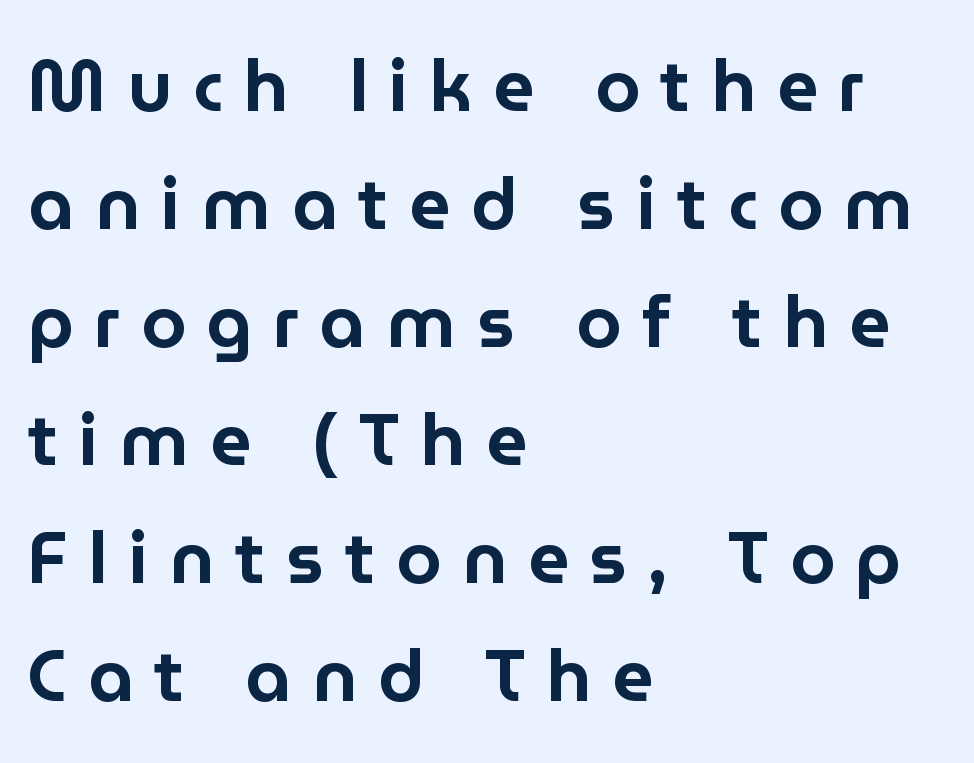
Substantial extra tracking has been applied to these lines. Beneath every word, the page is bare. Examine the stroke ends and you'll find no serifs. The space between consecutive lines is moderate. The rag falls on the right side of this text block. Here the designer chose a conventional face with non-uniform glyph widths.
